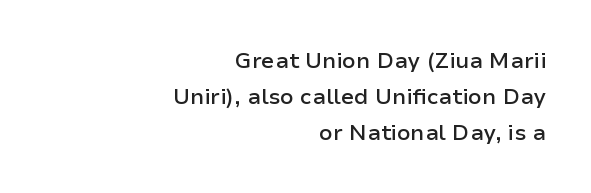
{"italic": "no", "bold": "semi", "underline": "no", "align": "right", "line_spacing": "normal", "line_spacing_ratio": 1.63, "letter_spacing": "normal", "letter_spacing_em": 0.0, "glyph_px": 22}
